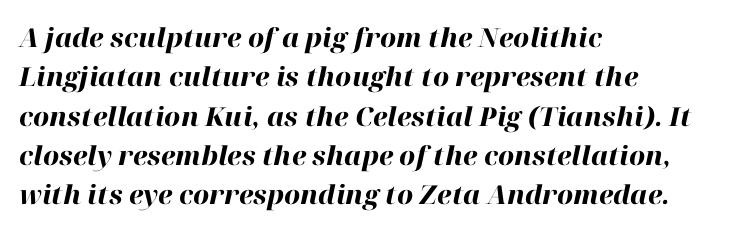
Q: Is the text bold? A: Yes.
Q: Is the text italic (slanted)? A: Yes, it leans right by about 12 degrees.
Q: Is the text underlined? A: No.
Q: How is the paragraph aligned? A: Left-aligned.
Q: Is the spacing between letters normal or unusually wide? A: Normal.
Q: Is the spacing between lines tight, normal or loose? A: Normal.
